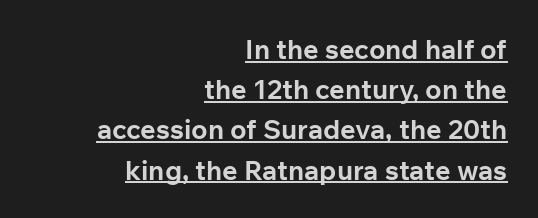
The vertical gap from one line to the next is medium. The passage shown has conventional tracking throughout. In designer terms, the underline attribute is active on this setting. Is there any slant? The stems are plumb.
